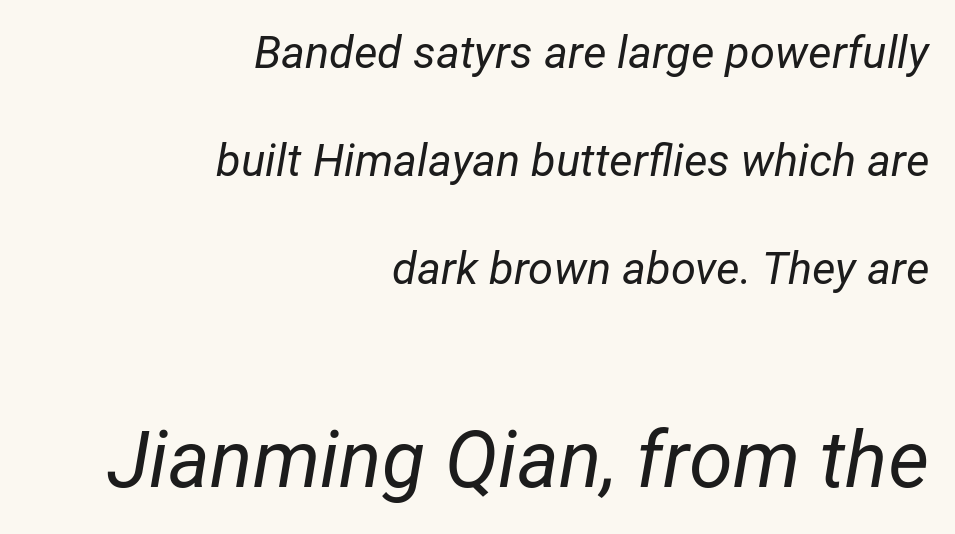
Q: Is the text bold? A: No.
Q: Is the text italic (slanted)? A: Yes, it leans right by about 12 degrees.
Q: Is the text underlined? A: No.
Q: How is the paragraph aligned? A: Right-aligned.
Q: Is the spacing between letters normal or unusually wide? A: Normal.
Q: Is the spacing between lines tight, normal or loose? A: Loose.
Q: Which block of text is set in a larger size, the first (top) or the second (bottom)? A: The second (bottom) one.
Q: Width (condensed, normal, or wide)? A: Normal.
Q: Stroke contrast? A: Low.
Q: x-height? A: Medium.
Q: Monospaced? A: No.
